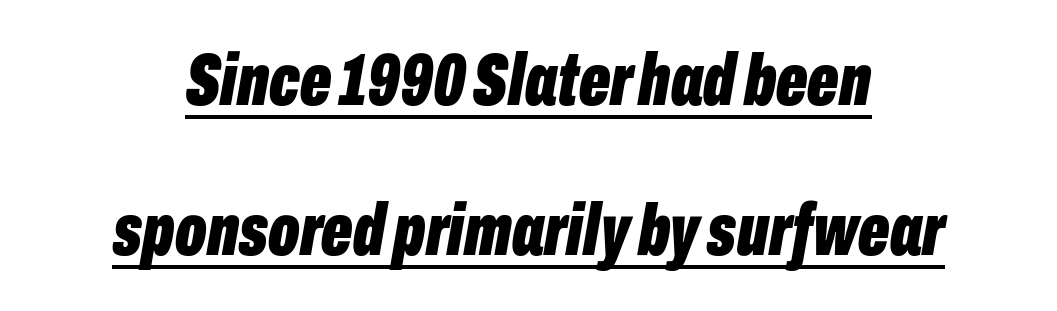
Q: Is the text bold? A: Yes.
Q: Is the text italic (slanted)? A: Yes, it leans right by about 10 degrees.
Q: Is the text underlined? A: Yes.
Q: Is the spacing between letters normal or unusually wide? A: Normal.
Q: Is the spacing between lines tight, normal or loose? A: Loose.
Q: Width (condensed, normal, or wide)? A: Condensed.
Q: Stroke contrast? A: Low.
Q: x-height? A: Medium.
Q: Monospaced? A: No.
